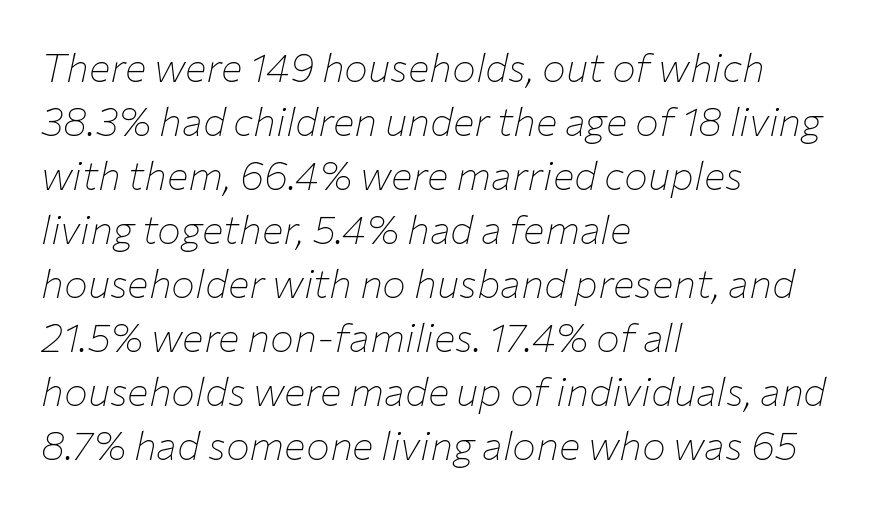
Tracking value appears to be zero — textbook default spacing. Italic? Definitely — the glyphs are oblique. The specimen omits any rule beneath the text block's lines. Leading: standard. Nothing heavy about these letters — not bold at all. A student would call this left alignment; a typographer would say flush left, rag right.
